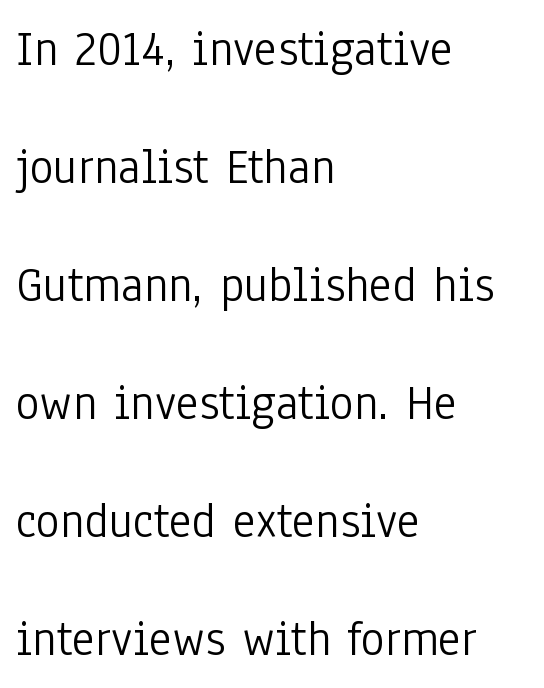
{"serif": "no", "italic": "no", "bold": "no", "weight": "light", "width": "condensed", "stroke_contrast": "low", "x_height": "medium", "monospaced": "no", "underline": "no", "align": "left", "line_spacing": "loose", "line_spacing_ratio": 2.36, "letter_spacing": "normal", "letter_spacing_em": 0.0, "glyph_px": 50}
